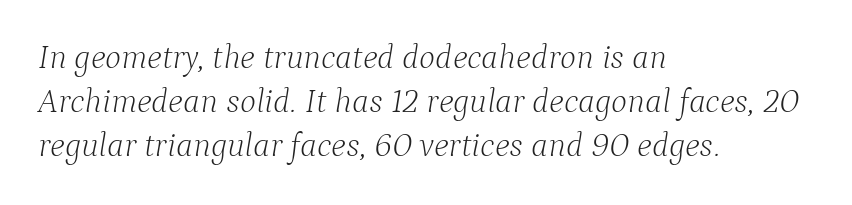
Looks like regular typesetting: each glyph gets only the width it needs. The face looks like a standard text weight, possibly lighter. Has an underline been added? It has not. Is the block centered? No — it sits flush against the left margin.
